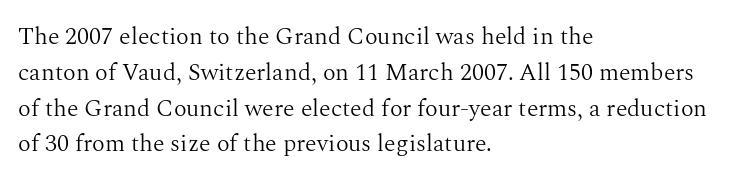
The setting favours the left margin, as ordinary paragraphs usually do. Upright lettering throughout. Letter spacing: default. No chunkiness to these letters — they're not bold.
